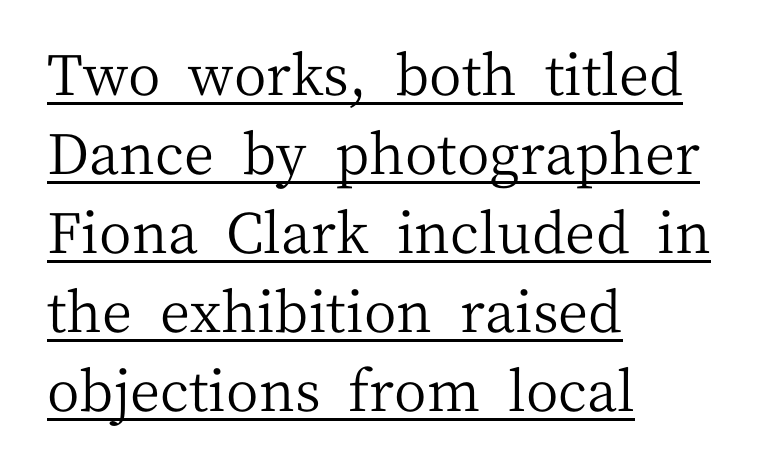
The image shows 56 px regular-weight serif type, upright; set left-aligned, normal line spacing (1.41x), normal letter spacing, underlined; medium stroke contrast and a medium x-height.
